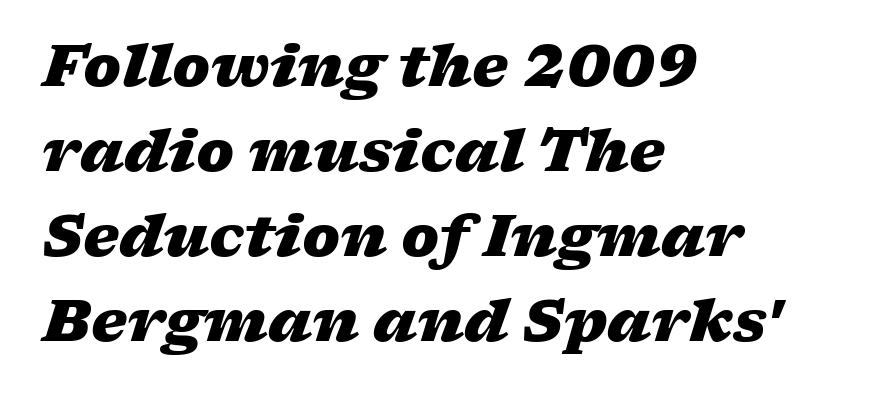
Normally led — the rows are evenly, conventionally spaced. This rendering leaves character spacing at its baseline value. Rule under the text: the space is simply empty. The text block is weighted toward the left margin, trailing off unevenly rightward.
